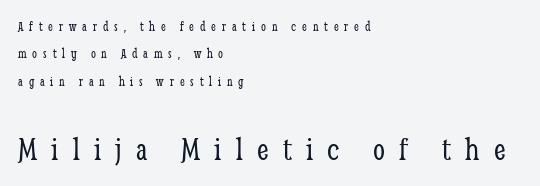
{"serif": "yes", "italic": "no", "bold": "no", "weight": "light", "width": "condensed", "stroke_contrast": "low", "x_height": "medium", "monospaced": "no", "underline": "no", "align": "left", "line_spacing": "loose", "line_spacing_ratio": 1.96, "letter_spacing": "wide", "letter_spacing_em": 0.42, "larger_block": "second", "size_ratio": 2.43, "glyph_px": 34}
